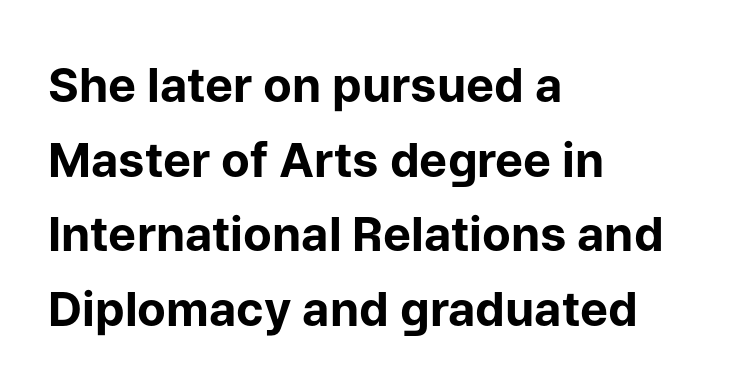
{"serif": "no", "italic": "no", "bold": "yes", "weight": "bold", "width": "normal", "stroke_contrast": "low", "x_height": "medium", "monospaced": "no", "underline": "no", "align": "left", "line_spacing": "normal", "line_spacing_ratio": 1.59, "letter_spacing": "normal", "letter_spacing_em": 0.0, "glyph_px": 47}
